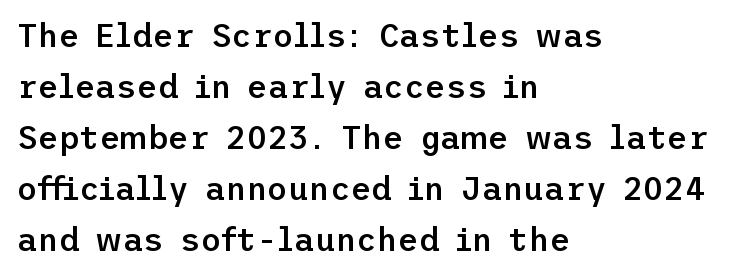
Q: Is the text bold? A: Semi-bold.
Q: Is the text italic (slanted)? A: No, it is upright.
Q: Is the typeface a serif or a sans-serif typeface? A: Sans-serif.
Q: Is the text underlined? A: No.
Q: How is the paragraph aligned? A: Left-aligned.
Q: Is the spacing between letters normal or unusually wide? A: Normal.
Q: Is the spacing between lines tight, normal or loose? A: Normal.
Q: Width (condensed, normal, or wide)? A: Normal.
Q: Stroke contrast? A: Low.
Q: x-height? A: Medium.
